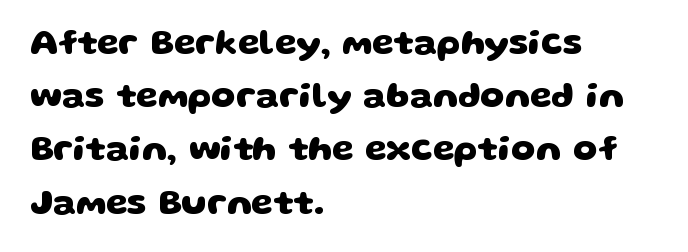
Q: Is the text bold? A: Yes.
Q: Is the typeface a serif or a sans-serif typeface? A: Sans-serif.
Q: Is the text underlined? A: No.
Q: How is the paragraph aligned? A: Left-aligned.
Q: Is the spacing between letters normal or unusually wide? A: Normal.
Q: Is the spacing between lines tight, normal or loose? A: Normal.
Q: Width (condensed, normal, or wide)? A: Wide.
Q: Stroke contrast? A: Low.
Q: x-height? A: Large.
Q: Monospaced? A: No.
